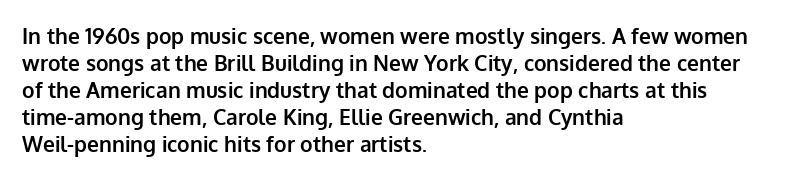
The image shows 21 px bold type, upright; set left-aligned, normal line spacing (1.28x), normal letter spacing, not underlined.
